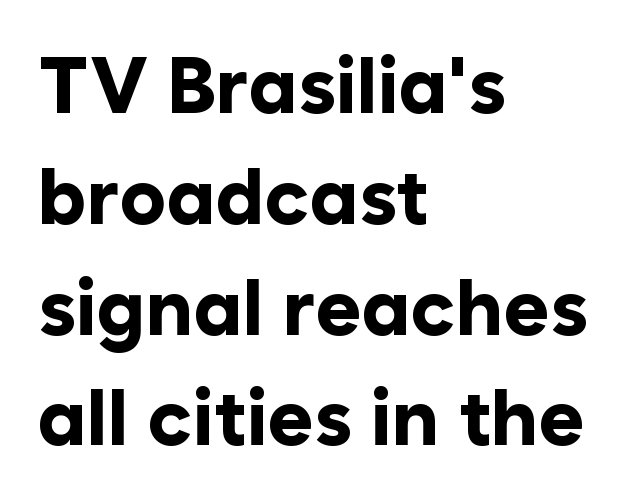
{"serif": "no", "italic": "no", "bold": "yes", "weight": "bold", "width": "normal", "stroke_contrast": "low", "x_height": "medium", "monospaced": "no", "underline": "no", "align": "left", "line_spacing": "normal", "line_spacing_ratio": 1.42, "letter_spacing": "normal", "letter_spacing_em": 0.0, "glyph_px": 78}
